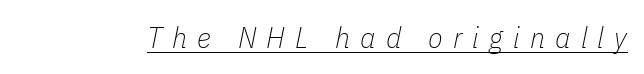
The image shows 30 px thin, condensed type, italic (leaning right); set unusually wide letter spacing (+0.34 em), underlined; low stroke contrast and a medium x-height.
